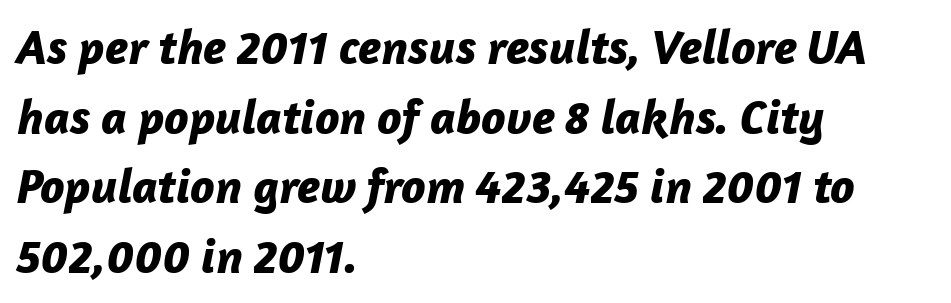
Q: Is the text bold? A: Yes.
Q: Is the text italic (slanted)? A: Yes, it leans right by about 12 degrees.
Q: Is the text underlined? A: No.
Q: How is the paragraph aligned? A: Left-aligned.
Q: Is the spacing between letters normal or unusually wide? A: Normal.
Q: Is the spacing between lines tight, normal or loose? A: Normal.
Q: Width (condensed, normal, or wide)? A: Normal.
Q: Stroke contrast? A: Low.
Q: x-height? A: Medium.
Q: Monospaced? A: No.
